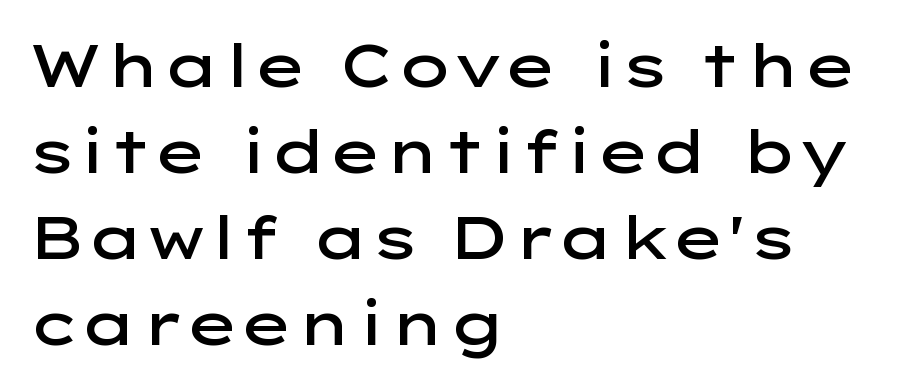
Q: Is the text bold? A: Semi-bold.
Q: Is the text italic (slanted)? A: No, it is upright.
Q: Is the typeface a serif or a sans-serif typeface? A: Sans-serif.
Q: Is the text underlined? A: No.
Q: How is the paragraph aligned? A: Left-aligned.
Q: Is the spacing between letters normal or unusually wide? A: Normal.
Q: Is the spacing between lines tight, normal or loose? A: Normal.
Q: Width (condensed, normal, or wide)? A: Wide.
Q: Stroke contrast? A: Low.
Q: x-height? A: Medium.
Q: Monospaced? A: No.
